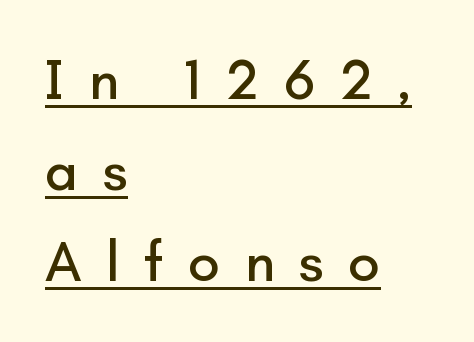
Q: Is the text italic (slanted)? A: No, it is upright.
Q: Is the typeface a serif or a sans-serif typeface? A: Sans-serif.
Q: Is the text underlined? A: Yes.
Q: How is the paragraph aligned? A: Left-aligned.
Q: Is the spacing between letters normal or unusually wide? A: Unusually wide.
Q: Is the spacing between lines tight, normal or loose? A: Normal.
Q: Width (condensed, normal, or wide)? A: Normal.
Q: Stroke contrast? A: Low.
Q: x-height? A: Small.
Q: Monospaced? A: No.
